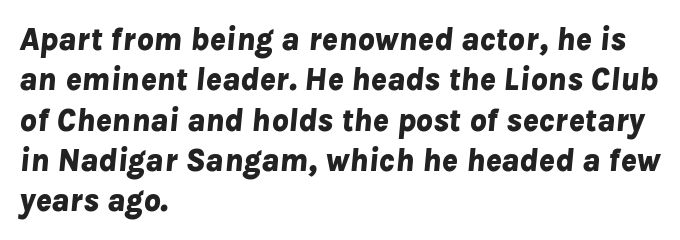
Q: Is the text bold? A: Yes.
Q: Is the text italic (slanted)? A: Yes, it leans right by about 8 degrees.
Q: Is the text underlined? A: No.
Q: How is the paragraph aligned? A: Left-aligned.
Q: Is the spacing between letters normal or unusually wide? A: Normal.
Q: Width (condensed, normal, or wide)? A: Normal.
Q: Stroke contrast? A: Low.
Q: x-height? A: Medium.
Q: Monospaced? A: No.
